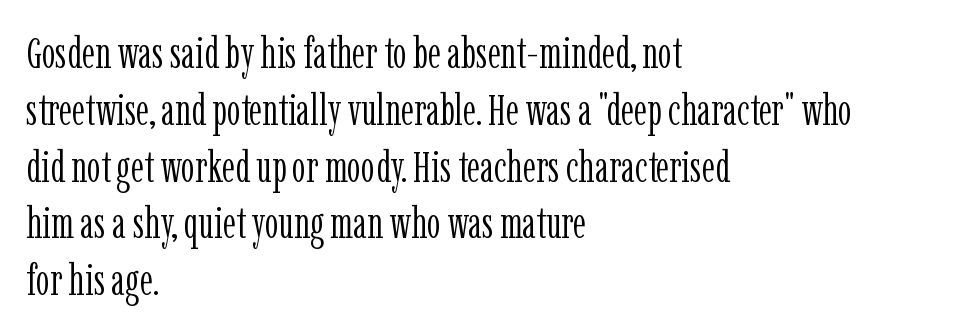
Q: Is the text bold? A: No.
Q: Is the text italic (slanted)? A: No, it is upright.
Q: Is the typeface a serif or a sans-serif typeface? A: Serif.
Q: Is the text underlined? A: No.
Q: How is the paragraph aligned? A: Left-aligned.
Q: Is the spacing between letters normal or unusually wide? A: Normal.
Q: Is the spacing between lines tight, normal or loose? A: Normal.
Q: Width (condensed, normal, or wide)? A: Condensed.
Q: Stroke contrast? A: Low.
Q: x-height? A: Medium.
Q: Monospaced? A: No.
